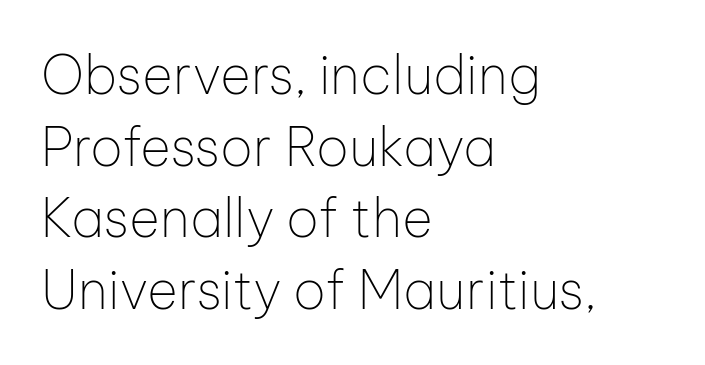
The image shows 53 px thin sans-serif type, upright; set left-aligned, normal line spacing (1.35x), normal letter spacing, not underlined; low stroke contrast and a medium x-height.
